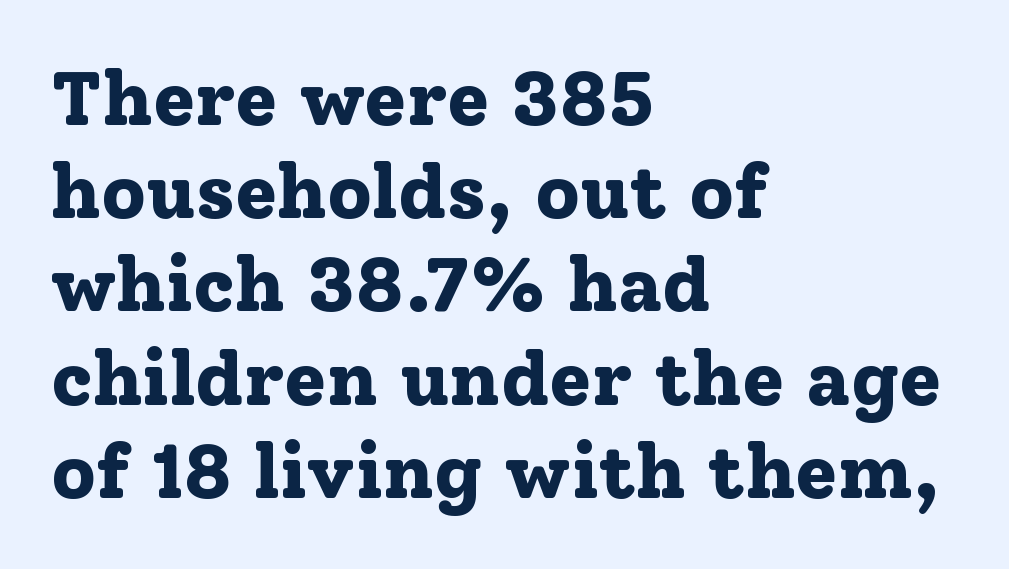
The image shows 77 px bold serif type, upright; set left-aligned, line spacing 1.21x, normal letter spacing, not underlined; low stroke contrast and a medium x-height.
